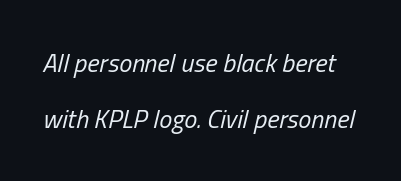
The image shows 26 px text type, italic (leaning right); set loose line spacing (2.14x), normal letter spacing, not underlined.
